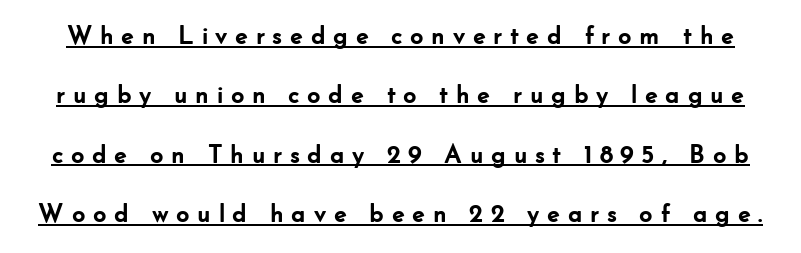
{"italic": "no", "bold": "yes", "underline": "yes", "line_spacing": "loose", "line_spacing_ratio": 2.28, "letter_spacing": "wide", "letter_spacing_em": 0.27, "glyph_px": 26}
